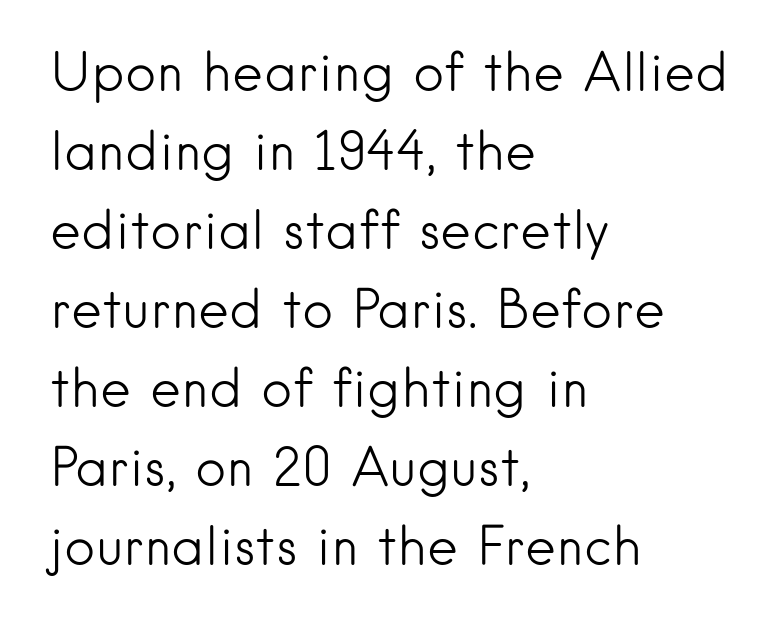
Think standard paragraph weight, or any step lighter than that. Here the designer chose a conventional face with non-uniform glyph widths. Horizontal alignment here is leftward, the default for most running prose. The block of text has a typical density, with ordinary space between rows. Short note: letters normally spaced.
